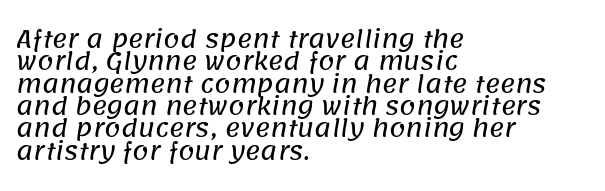
Notice how the passage keeps a crisp vertical edge on the left only. The gaps between neighbouring characters are ordinary and unremarkable. Reading down the column, the eye jumps only a short way to each next line. Has an underline been added? It has not.
